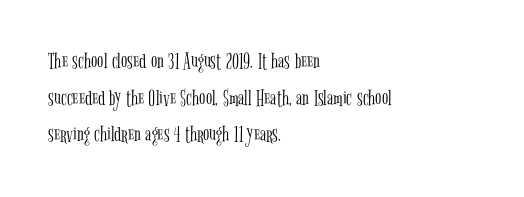
{"italic": "no", "bold": "no", "underline": "no", "align": "left", "line_spacing": "normal", "line_spacing_ratio": 1.59, "letter_spacing": "normal", "letter_spacing_em": 0.0, "glyph_px": 23}
